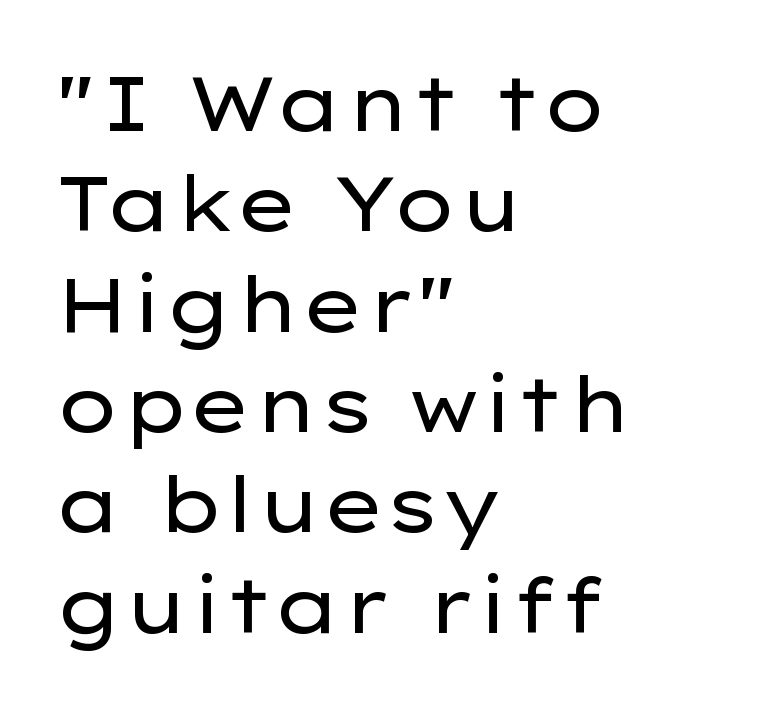
Compared with a typical body face, this is equally light or lighter still. A clean baseline with only descenders dipping below it. Honestly, the letter spacing is just normal — you wouldn't notice it. Here the designer chose a conventional face with non-uniform glyph widths. A typesetter would mark this as roman, not italic.
